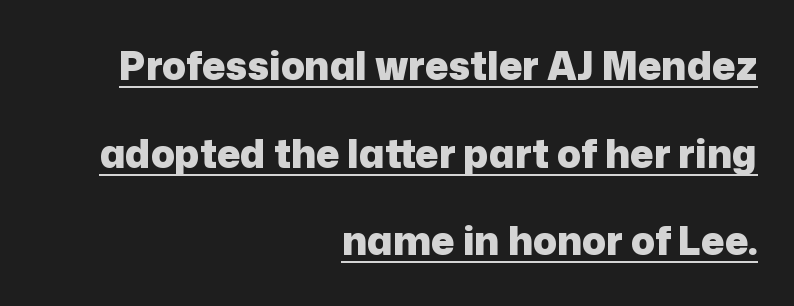
Q: Is the text bold? A: Yes.
Q: Is the text italic (slanted)? A: No, it is upright.
Q: Is the typeface a serif or a sans-serif typeface? A: Sans-serif.
Q: Is the text underlined? A: Yes.
Q: How is the paragraph aligned? A: Right-aligned.
Q: Is the spacing between letters normal or unusually wide? A: Normal.
Q: Is the spacing between lines tight, normal or loose? A: Loose.
Q: Width (condensed, normal, or wide)? A: Normal.
Q: Stroke contrast? A: Low.
Q: x-height? A: Medium.
Q: Monospaced? A: No.
